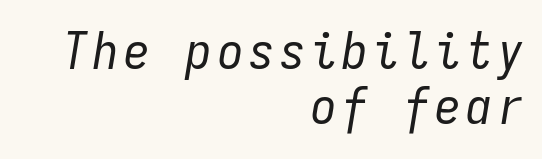
{"italic": "yes", "lean": "right", "slant_degrees": 9, "bold": "no", "weight": "regular", "width": "condensed", "stroke_contrast": "low", "x_height": "medium", "monospaced": "yes", "underline": "no", "align": "right", "line_spacing": "tight", "line_spacing_ratio": 1.08, "glyph_px": 51}
